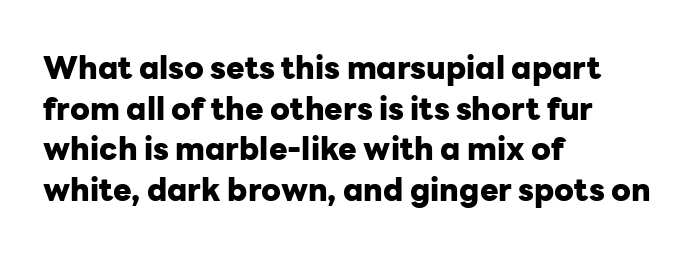
Q: Is the text bold? A: Yes.
Q: Is the text italic (slanted)? A: No, it is upright.
Q: Is the typeface a serif or a sans-serif typeface? A: Sans-serif.
Q: Is the text underlined? A: No.
Q: How is the paragraph aligned? A: Left-aligned.
Q: Is the spacing between letters normal or unusually wide? A: Normal.
Q: Is the spacing between lines tight, normal or loose? A: Normal.
Q: Width (condensed, normal, or wide)? A: Normal.
Q: Stroke contrast? A: Low.
Q: x-height? A: Medium.
Q: Monospaced? A: No.
